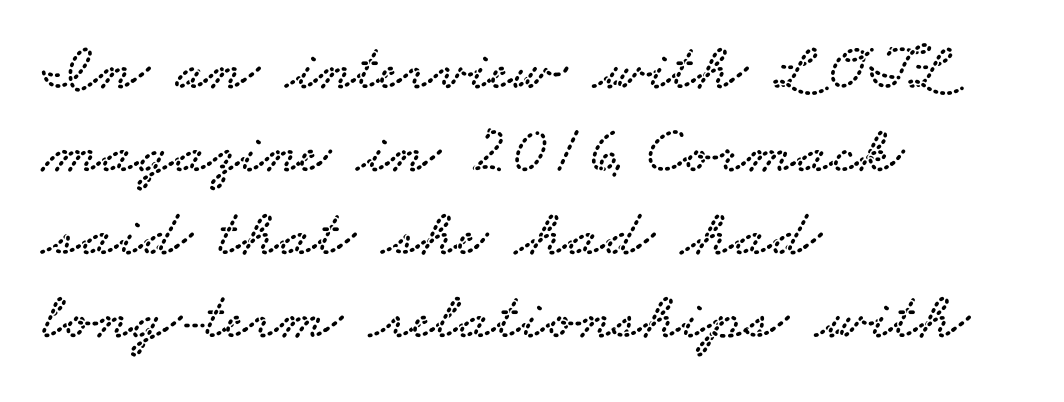
{"width": "wide", "stroke_contrast": "low", "x_height": "small", "monospaced": "no", "underline": "no", "align": "left", "line_spacing_ratio": 1.24, "letter_spacing": "normal", "letter_spacing_em": 0.0, "glyph_px": 67}
